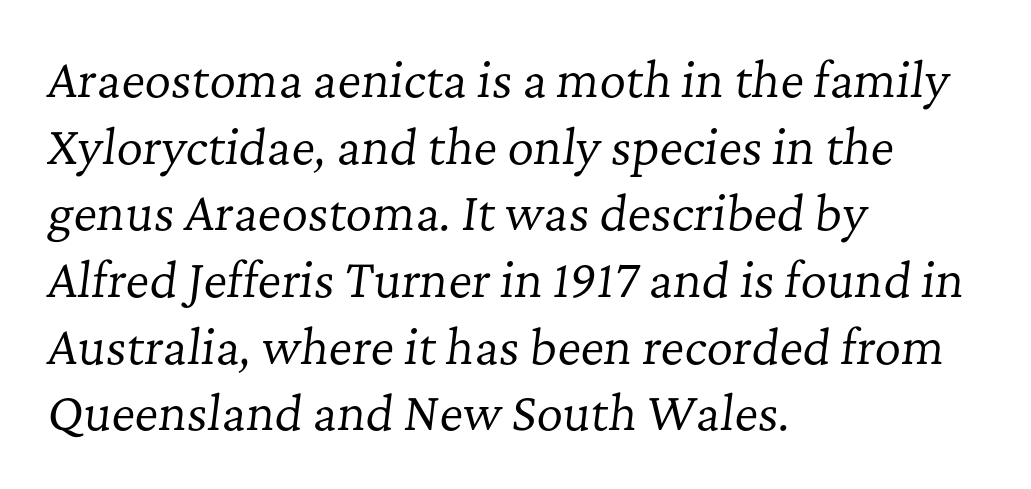
Q: Is the text bold? A: No.
Q: Is the text italic (slanted)? A: Yes, it leans right by about 7 degrees.
Q: Is the typeface a serif or a sans-serif typeface? A: Serif.
Q: Is the text underlined? A: No.
Q: How is the paragraph aligned? A: Left-aligned.
Q: Is the spacing between letters normal or unusually wide? A: Normal.
Q: Is the spacing between lines tight, normal or loose? A: Normal.
Q: Width (condensed, normal, or wide)? A: Normal.
Q: Stroke contrast? A: Low.
Q: x-height? A: Medium.
Q: Monospaced? A: No.
